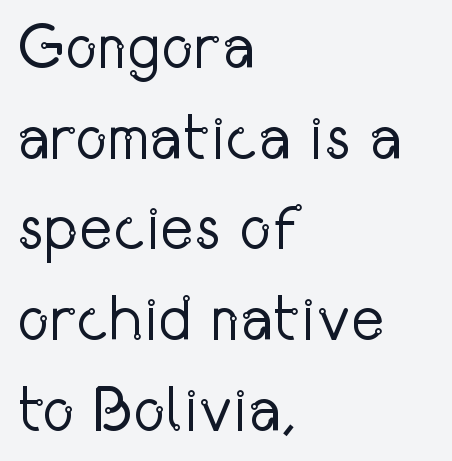
The image shows 63 px regular-weight, condensed sans-serif type, upright; set left-aligned, normal line spacing (1.44x), normal letter spacing, not underlined; low stroke contrast and a medium x-height.
